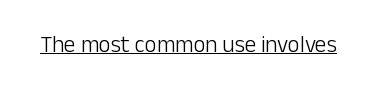
{"italic": "no", "bold": "no", "underline": "yes", "letter_spacing": "normal", "letter_spacing_em": 0.0, "glyph_px": 23}
